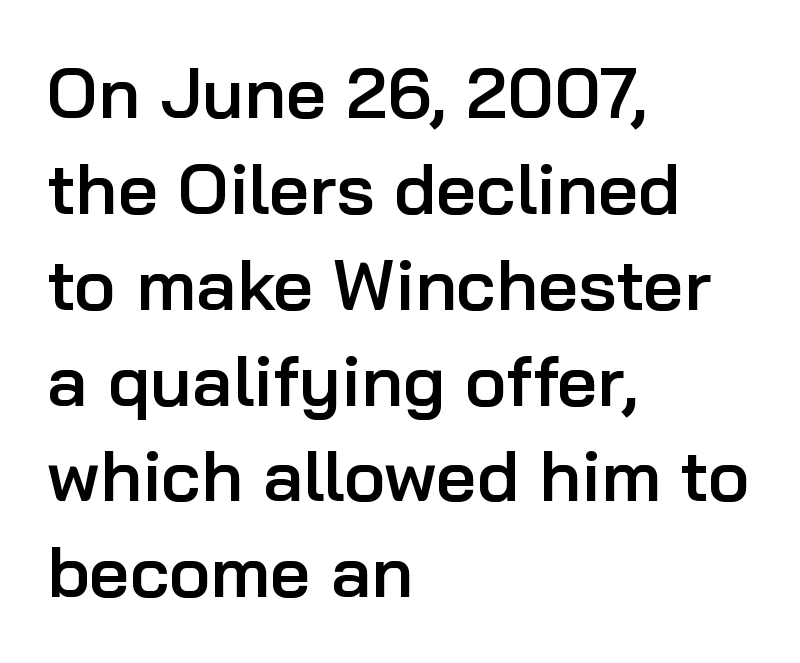
The image shows 71 px semibold sans-serif type, upright; set left-aligned, normal line spacing (1.35x), normal letter spacing, not underlined; low stroke contrast and a medium x-height.
